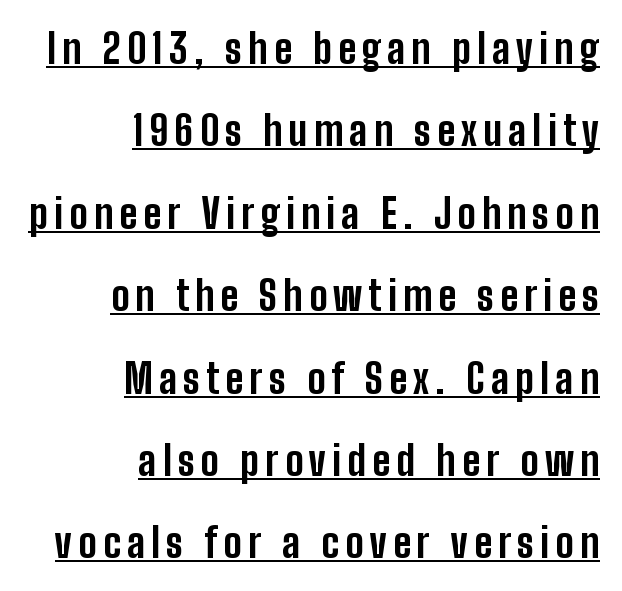
Vertically, the passage feels expansive, rows floating well apart. Summary of weight: heavy, a full bold. The glyphs in this specimen are sans serif. A flush-right, rag-left setting is used for this passage. The glyphs are accompanied by a horizontal stroke just below them.
